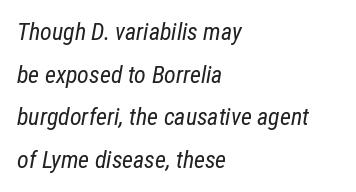
Q: Is the text bold? A: No.
Q: Is the text italic (slanted)? A: Yes, it leans right by about 12 degrees.
Q: Is the text underlined? A: No.
Q: How is the paragraph aligned? A: Left-aligned.
Q: Is the spacing between letters normal or unusually wide? A: Normal.
